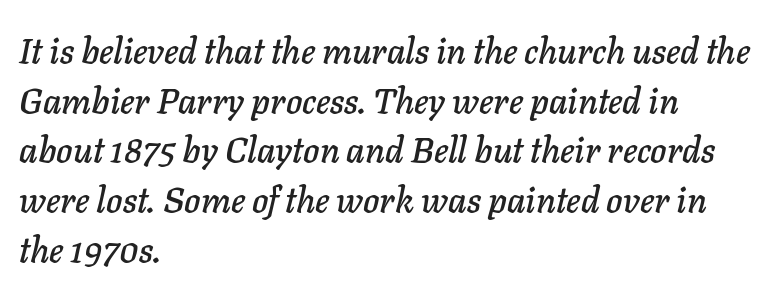
The specimen reads as italic at a glance. No word sits above an underline. Typeset ragged right — the left edge is the straight one. Spacing verdict: proportional, widths tailored to each character. Look at the tracking — it's just the regular setting, nothing added. One glance says typical: line gaps are just what's usual.
